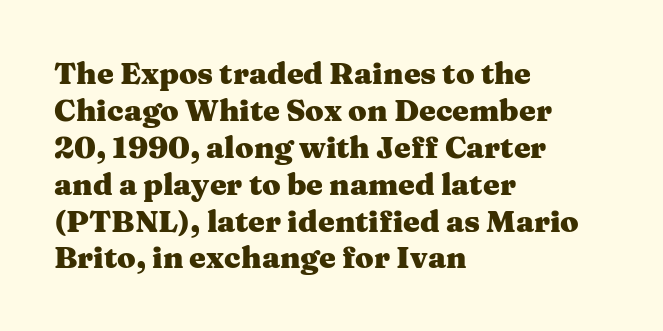
Think of a printed novel: that variable character pitch is what you see here. Stroke terminals: seriffed. Designer's note — italics off, roman on. The paragraph has a hard left edge and a soft right edge. Tracking here is standard; glyphs follow each other at the usual distance.
